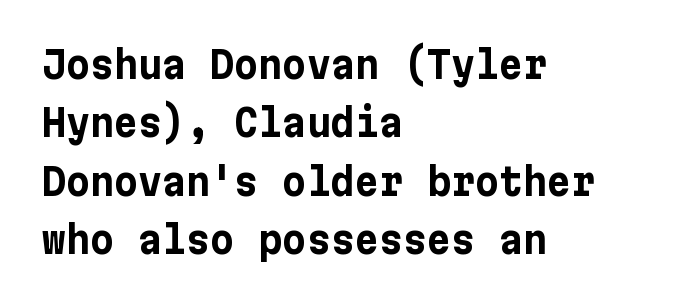
{"serif": "no", "italic": "no", "bold": "yes", "weight": "bold", "width": "normal", "stroke_contrast": "low", "x_height": "medium", "underline": "no", "align": "left", "line_spacing": "normal", "line_spacing_ratio": 1.58, "letter_spacing": "normal", "letter_spacing_em": 0.0, "glyph_px": 37}
